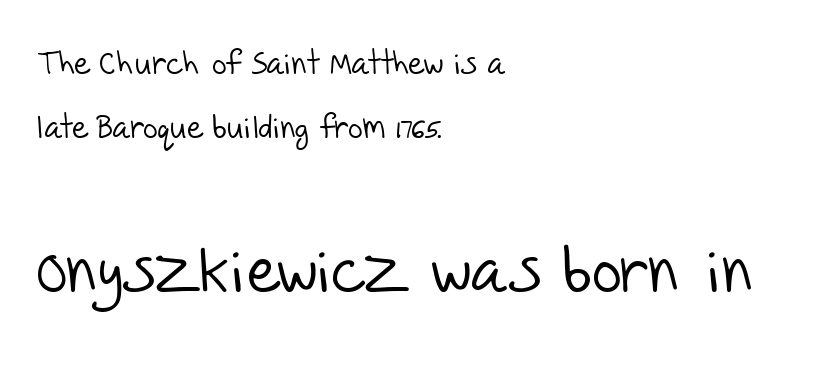
{"serif": "no", "bold": "no", "weight": "light", "width": "normal", "stroke_contrast": "low", "x_height": "large", "monospaced": "no", "underline": "no", "align": "left", "line_spacing": "loose", "line_spacing_ratio": 2.01, "letter_spacing": "normal", "letter_spacing_em": 0.0, "larger_block": "second", "size_ratio": 2.03, "glyph_px": 65}
